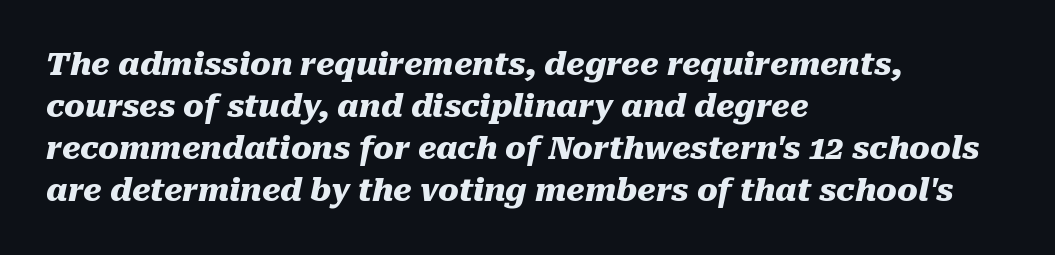
The image shows 31 px heavy type, italic (leaning right); set left-aligned, normal line spacing (1.35x), normal letter spacing, not underlined; medium stroke contrast and a medium x-height.
